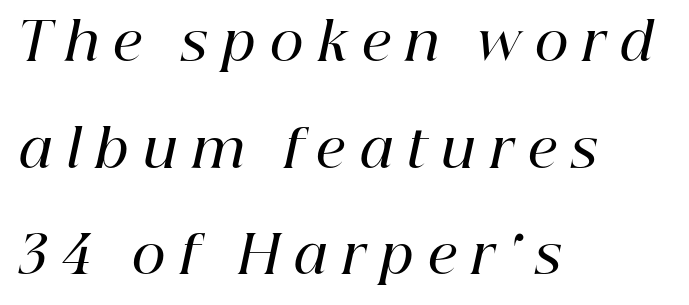
{"serif": "yes", "italic": "yes", "lean": "right", "slant_degrees": 12, "bold": "semi", "weight": "semibold", "width": "normal", "stroke_contrast": "high", "x_height": "medium", "monospaced": "no", "underline": "no", "align": "left", "line_spacing": "loose", "line_spacing_ratio": 2.05, "letter_spacing": "wide", "letter_spacing_em": 0.28, "glyph_px": 52}
